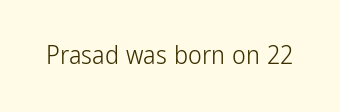
The image shows 26 px text type, upright; set normal letter spacing, not underlined.
